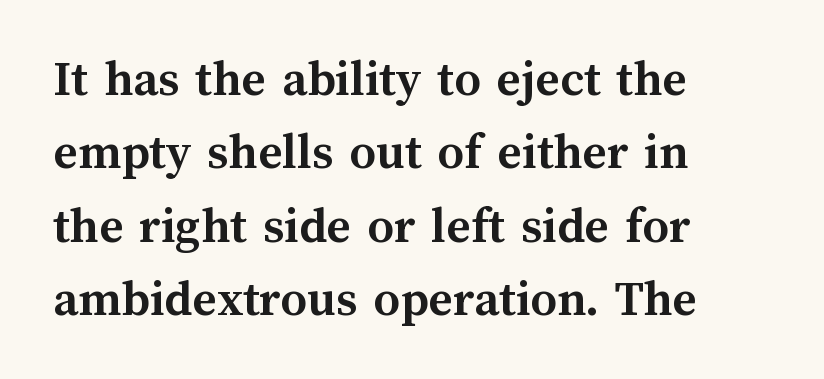
{"italic": "no", "bold": "yes", "weight": "semibold", "width": "normal", "stroke_contrast": "medium", "x_height": "medium", "monospaced": "no", "underline": "no", "align": "left", "line_spacing": "normal", "line_spacing_ratio": 1.41, "letter_spacing": "normal", "letter_spacing_em": 0.0, "glyph_px": 52}
